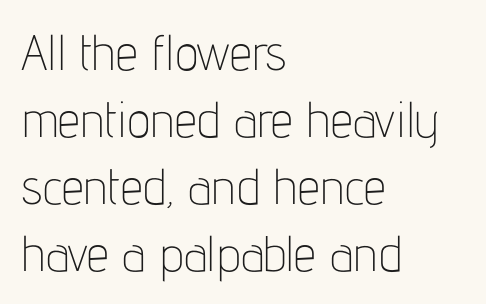
The image shows 50 px thin, condensed sans-serif type, upright; set left-aligned, normal line spacing (1.34x), normal letter spacing, not underlined; low stroke contrast and a medium x-height.
